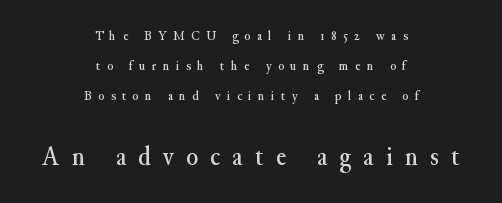
The image shows 27 px text type, upright; set centered, loose line spacing (2.16x), unusually wide letter spacing (+0.46 em), not underlined; the second (bottom) block is 1.93x larger.
